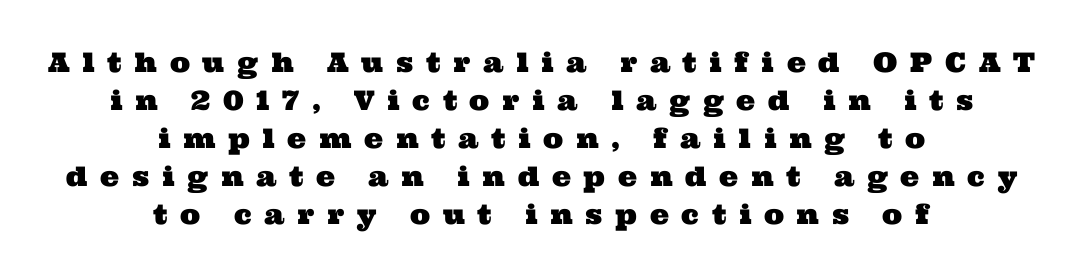
{"underline": "no", "align": "center", "line_spacing": "normal", "line_spacing_ratio": 1.41, "letter_spacing": "wide", "letter_spacing_em": 0.47, "glyph_px": 27}
